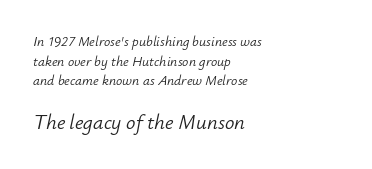
Q: Is the text bold? A: No.
Q: Is the text italic (slanted)? A: Yes, it leans right by about 12 degrees.
Q: Is the text underlined? A: No.
Q: How is the paragraph aligned? A: Left-aligned.
Q: Is the spacing between letters normal or unusually wide? A: Normal.
Q: Is the spacing between lines tight, normal or loose? A: Normal.
Q: Which block of text is set in a larger size, the first (top) or the second (bottom)? A: The second (bottom) one.
